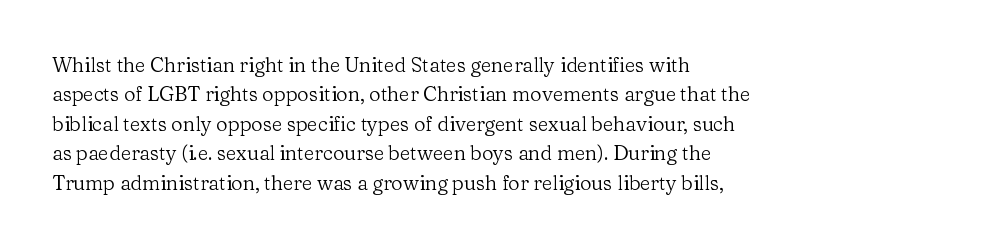
The image shows 20 px text type, upright; set left-aligned, normal line spacing (1.47x), normal letter spacing, not underlined.
